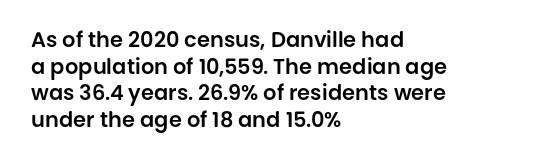
Q: Is the text italic (slanted)? A: No, it is upright.
Q: Is the text underlined? A: No.
Q: How is the paragraph aligned? A: Left-aligned.
Q: Is the spacing between letters normal or unusually wide? A: Normal.
Q: Is the spacing between lines tight, normal or loose? A: Normal.
